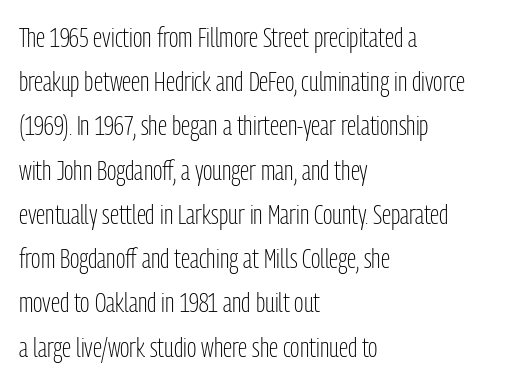
Q: Is the text bold? A: No.
Q: Is the text italic (slanted)? A: No, it is upright.
Q: Is the typeface a serif or a sans-serif typeface? A: Sans-serif.
Q: Is the text underlined? A: No.
Q: How is the paragraph aligned? A: Left-aligned.
Q: Is the spacing between letters normal or unusually wide? A: Normal.
Q: Is the spacing between lines tight, normal or loose? A: Normal.
Q: Width (condensed, normal, or wide)? A: Condensed.
Q: Stroke contrast? A: Low.
Q: x-height? A: Medium.
Q: Monospaced? A: No.
